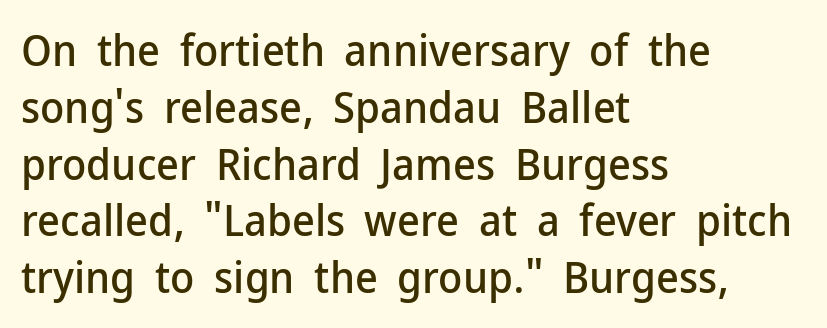
This is sans-serif lettering, the kind often seen on screens and signage. One-word summary of the alignment: left. The line texture is even and compact thanks to regular tracking. Characters remain perfectly vertical along every line. One glance says typical: line gaps are just what's usual.
